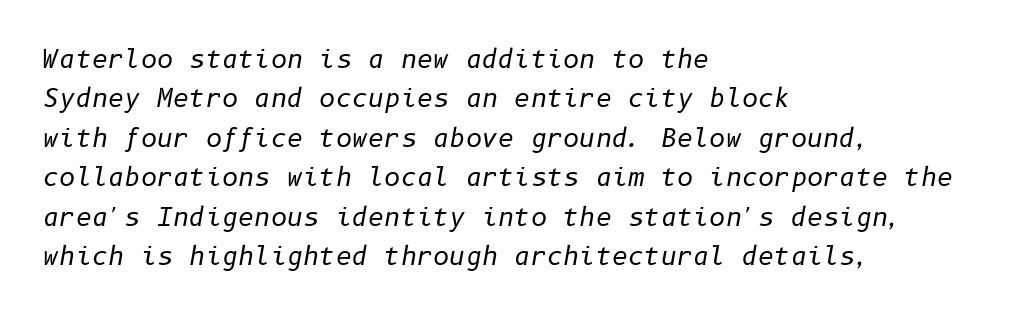
Is the block centered? No — it sits flush against the left margin. This sample uses plain, unmodified letter spacing. The axis of the letterforms is tilted away from vertical. Descender tails drop into unmarked territory.
